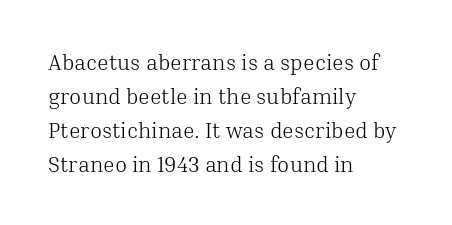
{"italic": "no", "bold": "no", "underline": "no", "align": "left", "line_spacing": "normal", "line_spacing_ratio": 1.54, "letter_spacing": "normal", "letter_spacing_em": 0.0, "glyph_px": 22}
